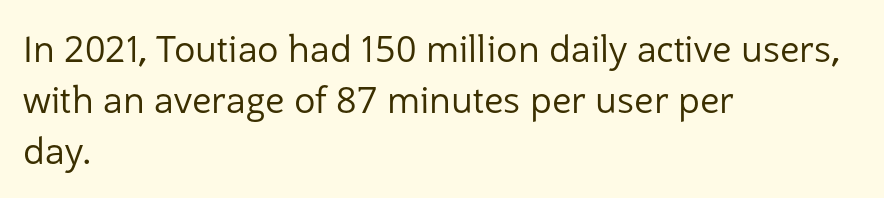
The image shows 36 px regular-weight sans-serif type, upright; set left-aligned, normal line spacing (1.41x), normal letter spacing, not underlined; low stroke contrast and a medium x-height.
